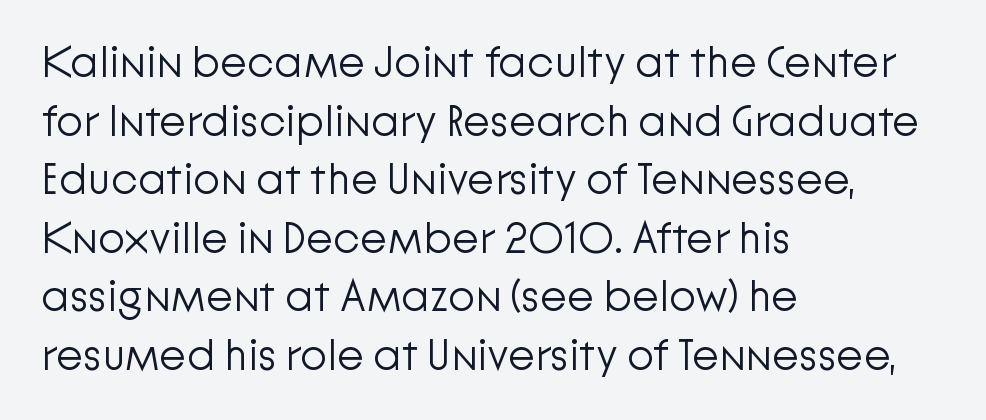
Q: Is the text bold? A: No.
Q: Is the text italic (slanted)? A: No, it is upright.
Q: Is the typeface a serif or a sans-serif typeface? A: Sans-serif.
Q: Is the text underlined? A: No.
Q: How is the paragraph aligned? A: Left-aligned.
Q: Is the spacing between letters normal or unusually wide? A: Normal.
Q: Is the spacing between lines tight, normal or loose? A: Normal.
Q: Width (condensed, normal, or wide)? A: Normal.
Q: Stroke contrast? A: Low.
Q: x-height? A: Medium.
Q: Monospaced? A: No.
